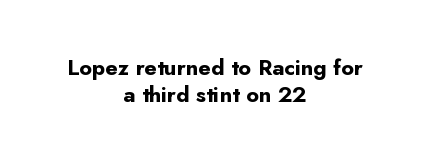
The glyphs are unaccompanied by any horizontal stroke below them. The font's upright variant was chosen for this text. Compared with a flush-left layout, this one balances lines on the center instead. The font is running at its bold setting. The face used here is rendered with its standard letterfit.
